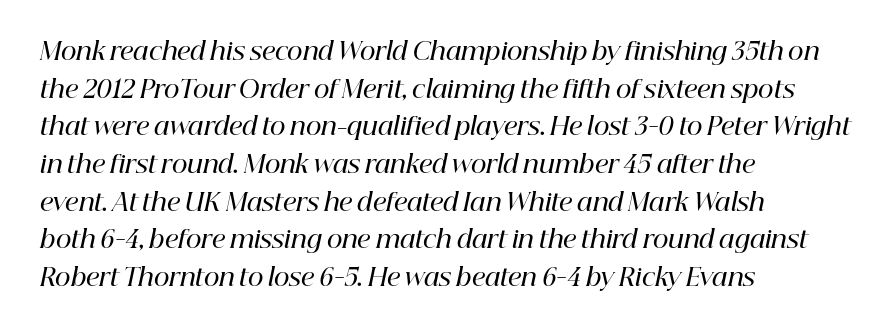
Q: Is the text bold? A: Semi-bold.
Q: Is the text italic (slanted)? A: Yes, it leans right by about 12 degrees.
Q: Is the text underlined? A: No.
Q: How is the paragraph aligned? A: Left-aligned.
Q: Is the spacing between letters normal or unusually wide? A: Normal.
Q: Is the spacing between lines tight, normal or loose? A: Normal.
